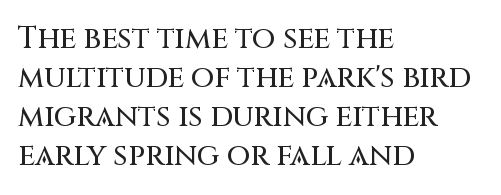
These lines are rendered in a variable-pitch font. This block has exactly the height ordinary leading produces. Regarding serifs, this sample does without them. This is the regular roman posture of the typeface. Descenders hang freely into open space.
